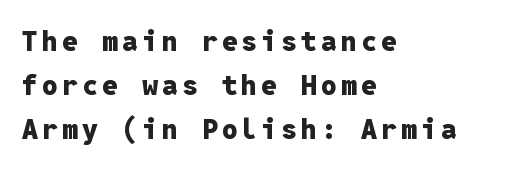
The image shows 28 px heavy sans-serif type, upright, monospaced; set left-aligned, normal line spacing (1.57x), not underlined; low stroke contrast and a medium x-height.
